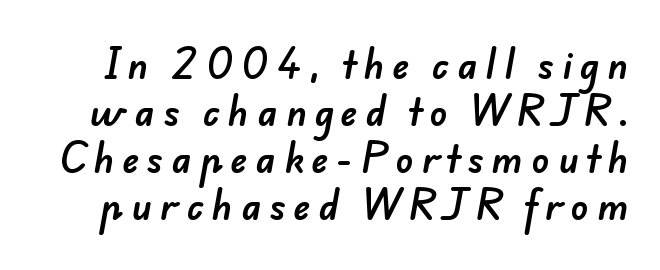
{"serif": "no", "width": "normal", "stroke_contrast": "low", "x_height": "small", "monospaced": "no", "underline": "no", "line_spacing": "normal", "line_spacing_ratio": 1.31, "letter_spacing": "wide", "letter_spacing_em": 0.23, "glyph_px": 36}
